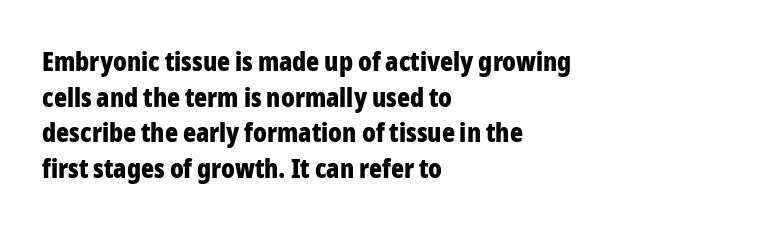
The image shows 27 px bold type, upright; set left-aligned, normal line spacing (1.32x), normal letter spacing, not underlined.
